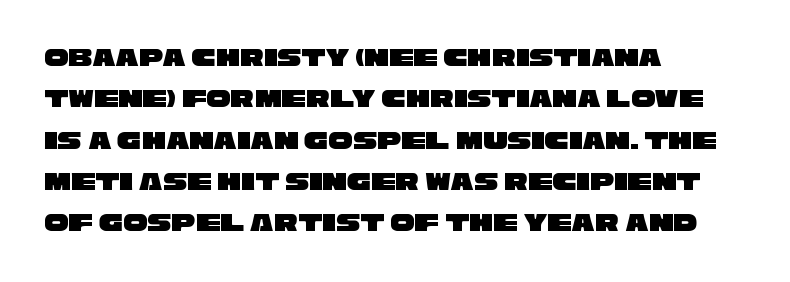
Q: Is the text underlined? A: No.
Q: How is the paragraph aligned? A: Left-aligned.
Q: Is the spacing between letters normal or unusually wide? A: Normal.
Q: Is the spacing between lines tight, normal or loose? A: Normal.
